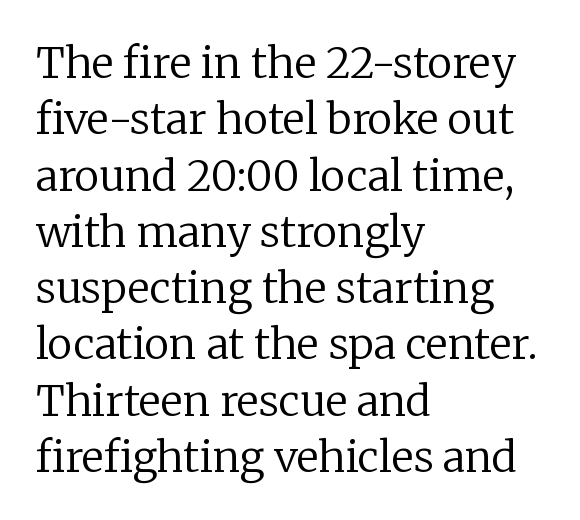
Quick note: not italic, upright. Between one letter and the next there's only the usual sliver of space. A classic flush-left, rag-right setting is used for this passage. No word sits above an underline. The rows are spaced the way most documents space them. Is the stroke heavy? The answer is a plain regular-or-lighter.
